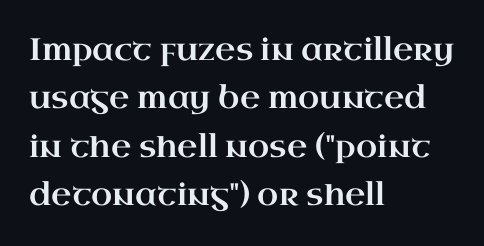
The image shows 31 px wide serif type, upright; set left-aligned, normal line spacing (1.56x), normal letter spacing, not underlined; high stroke contrast and a small x-height.
